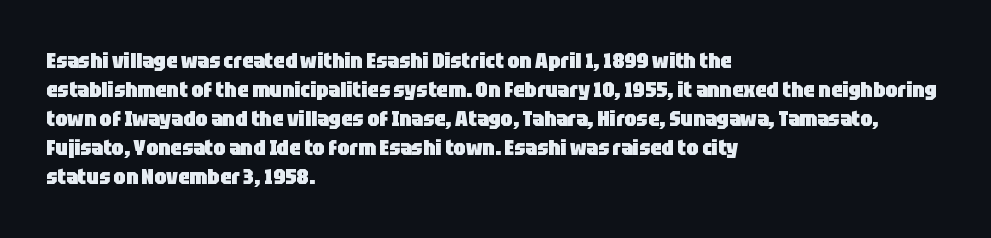
The image shows 22 px bold type, upright; set left-aligned, normal line spacing (1.32x), normal letter spacing, not underlined.
